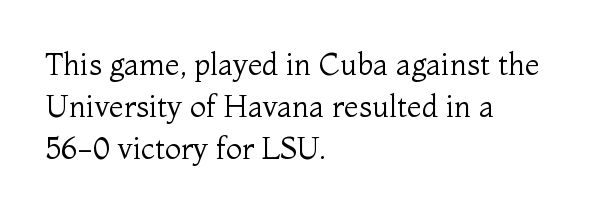
{"serif": "yes", "italic": "no", "bold": "no", "weight": "regular", "width": "normal", "stroke_contrast": "medium", "x_height": "medium", "monospaced": "no", "underline": "no", "align": "left", "line_spacing": "normal", "line_spacing_ratio": 1.4, "letter_spacing": "normal", "letter_spacing_em": 0.0, "glyph_px": 30}
